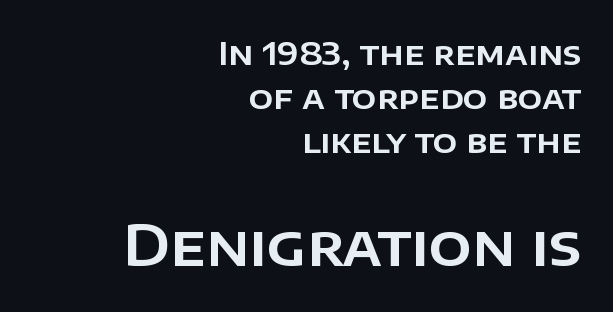
{"serif": "no", "italic": "no", "width": "normal", "stroke_contrast": "low", "x_height": "large", "monospaced": "no", "underline": "no", "align": "right", "line_spacing": "normal", "line_spacing_ratio": 1.37, "letter_spacing": "normal", "letter_spacing_em": 0.0, "larger_block": "second", "size_ratio": 1.75, "glyph_px": 56}
